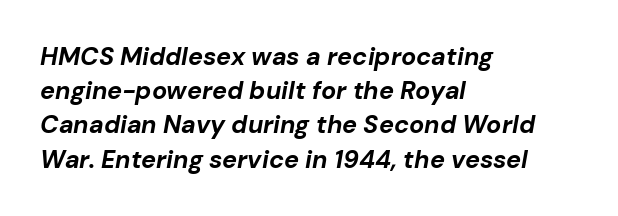
One glance says typical: line gaps are just what's usual. In CSS terms this would be text-align: left. What stands out about the letter spacing? Nothing — it is the standard amount. Underlining? Definitely not there. Tall strokes in this sample are angled rather than plumb. Is the type bold? Yes — the strokes are clearly thick and heavy.
